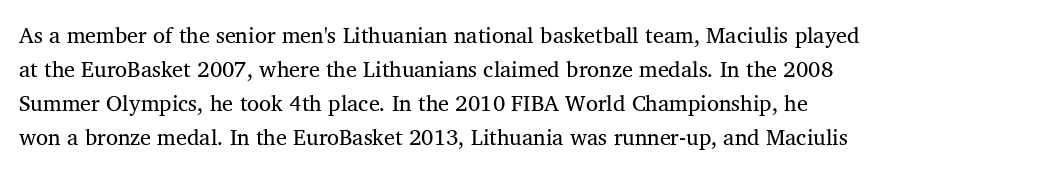
{"italic": "no", "bold": "no", "underline": "no", "align": "left", "line_spacing": "normal", "line_spacing_ratio": 1.55, "letter_spacing": "normal", "letter_spacing_em": 0.0, "glyph_px": 22}
